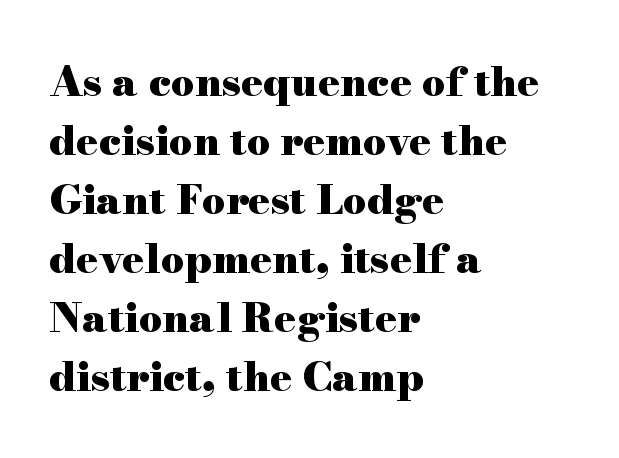
{"serif": "yes", "italic": "no", "bold": "yes", "weight": "heavy", "width": "wide", "stroke_contrast": "high", "x_height": "small", "monospaced": "no", "underline": "no", "align": "left", "line_spacing": "normal", "line_spacing_ratio": 1.44, "letter_spacing": "normal", "letter_spacing_em": 0.0, "glyph_px": 41}
